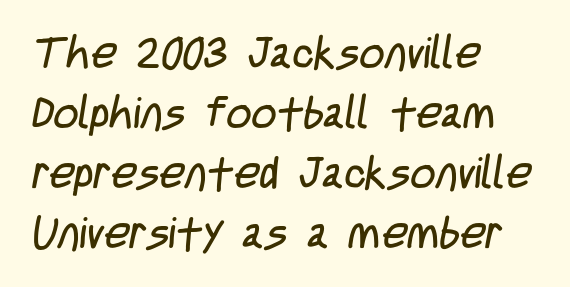
Q: Is the text bold? A: No.
Q: Is the typeface a serif or a sans-serif typeface? A: Sans-serif.
Q: Is the text underlined? A: No.
Q: How is the paragraph aligned? A: Left-aligned.
Q: Is the spacing between letters normal or unusually wide? A: Normal.
Q: Is the spacing between lines tight, normal or loose? A: Normal.
Q: Width (condensed, normal, or wide)? A: Condensed.
Q: Stroke contrast? A: Low.
Q: x-height? A: Large.
Q: Monospaced? A: No.
